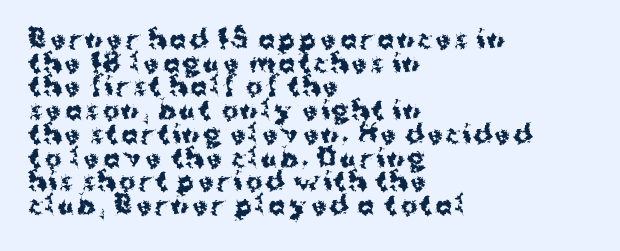
This block would grow much taller if given ordinary leading; it's compressed now. This is heavy type, rendered in bold. The baseline area is clear. Rendered with straight, roman letterforms.
